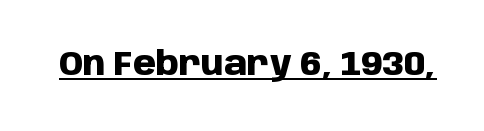
The image shows 33 px heavy sans-serif type, upright; set normal letter spacing, underlined; low stroke contrast and a large x-height.
